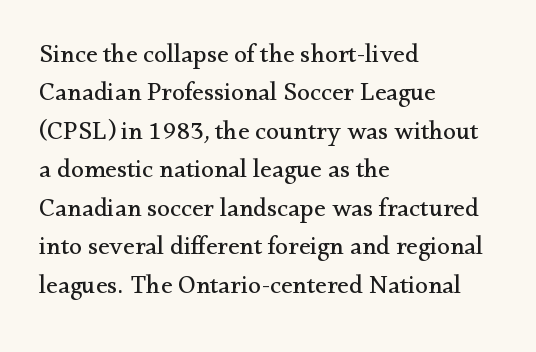
Leftover space on each line is placed entirely after the last word. The font sits on the lighter half of the weight spectrum, regular included. Here the glyphs are tracked normally, forming tight word shapes. Evenly set lines give the paragraph a standard silhouette. The area under the type is left untouched. The letters stand upright; this is a roman face.
